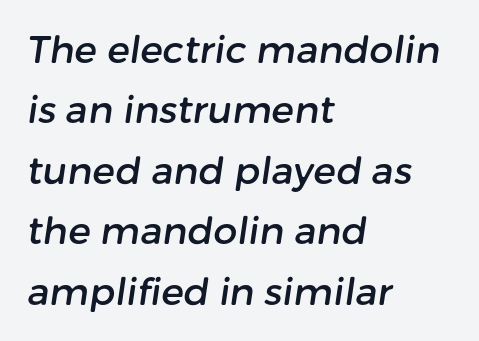
{"serif": "no", "width": "normal", "stroke_contrast": "low", "x_height": "medium", "monospaced": "no", "underline": "no", "align": "left", "line_spacing": "normal", "line_spacing_ratio": 1.59, "letter_spacing": "normal", "letter_spacing_em": 0.0, "glyph_px": 38}
